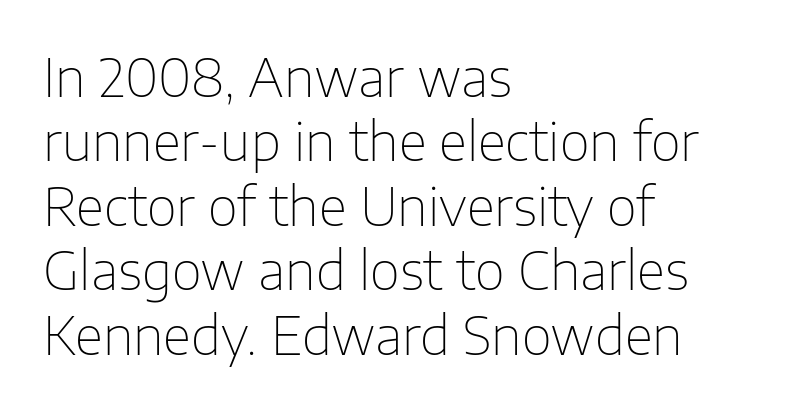
The image shows 52 px thin sans-serif type, upright; set left-aligned, line spacing 1.24x, normal letter spacing, not underlined; low stroke contrast and a medium x-height.
